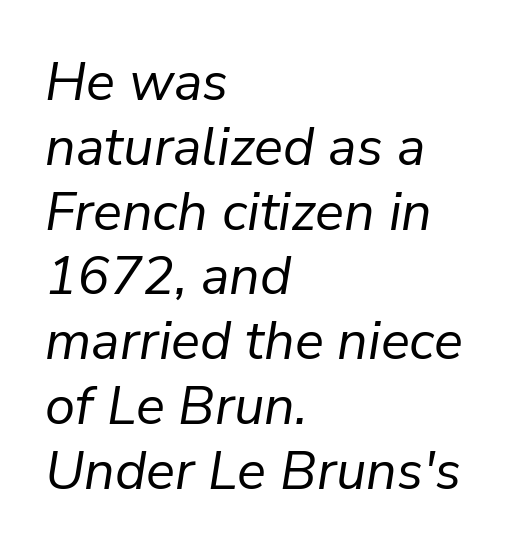
The image shows 54 px regular-weight type, italic (leaning right); set left-aligned, line spacing 1.2x, normal letter spacing, not underlined; low stroke contrast and a medium x-height.
